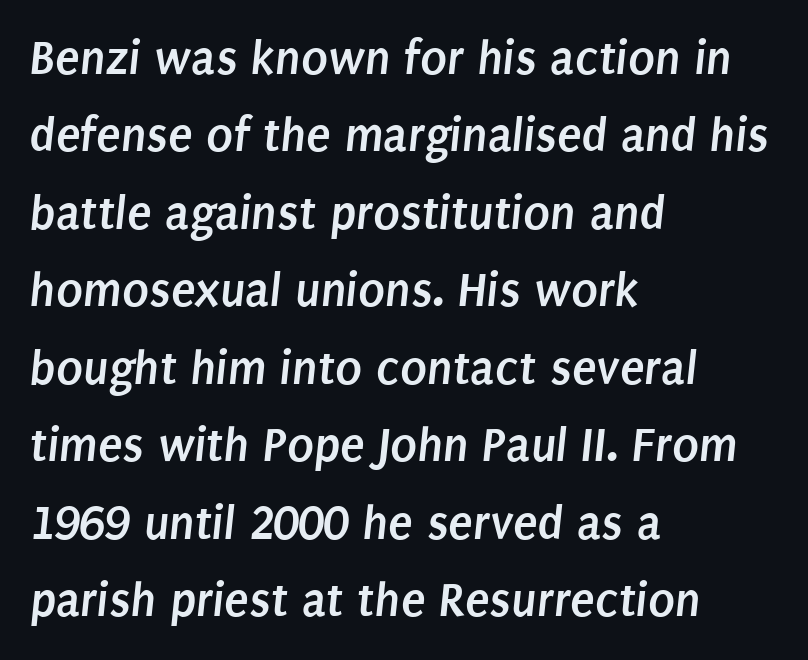
Here the designer chose a conventional face with non-uniform glyph widths. The gaps between neighbouring characters are ordinary and unremarkable. Heavy-handed strokes throughout: this text is bold. Glance below the letters and you will spot only blank space.
